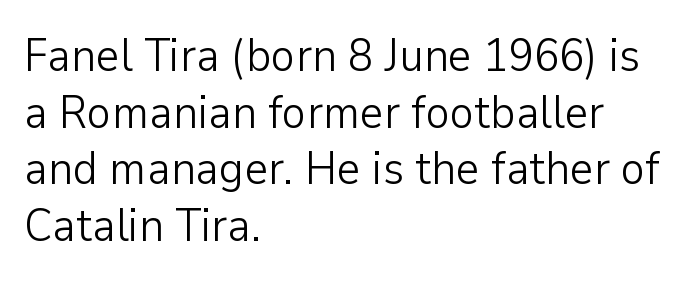
{"serif": "no", "italic": "no", "bold": "no", "weight": "light", "width": "normal", "stroke_contrast": "low", "x_height": "medium", "monospaced": "no", "underline": "no", "align": "left", "line_spacing_ratio": 1.23, "letter_spacing": "normal", "letter_spacing_em": 0.0, "glyph_px": 46}
